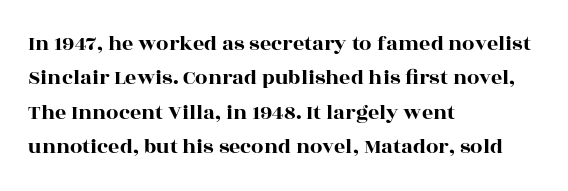
Teacher's note: observe the even left margin — that is flush-left alignment. The passage shown has conventional tracking throughout. It's the straight-up-and-down kind of type. The block of text has a typical density, with ordinary space between rows. The area under the type is left untouched.
